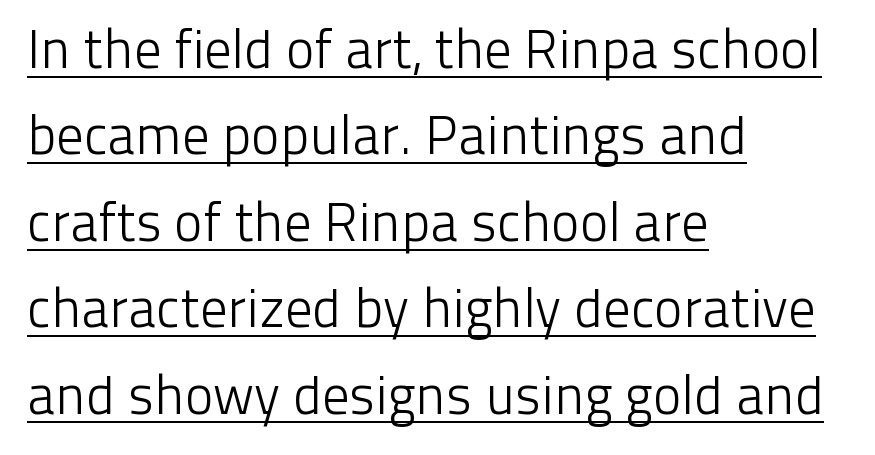
The image shows 54 px light sans-serif type, upright; set left-aligned, normal line spacing (1.6x), normal letter spacing, underlined; low stroke contrast and a medium x-height.
